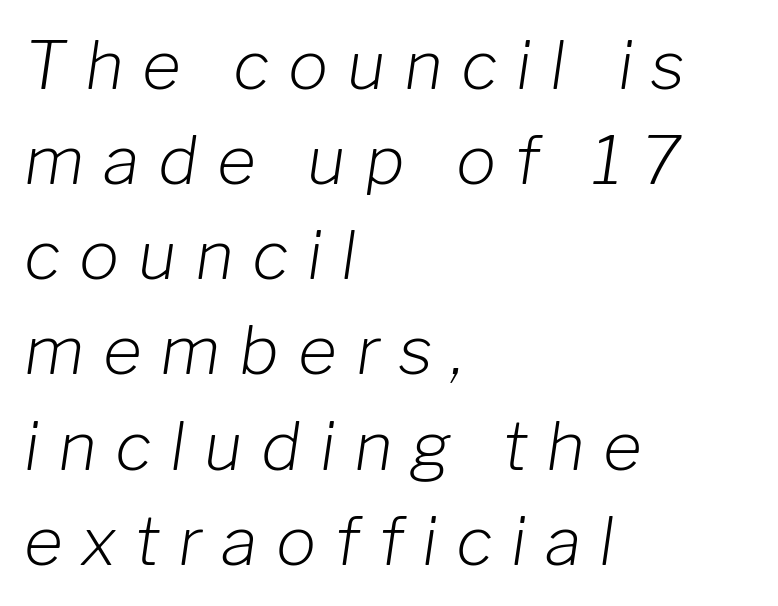
Stem width sits at or under what a default text font uses. Caption: expanded tracking, letters set apart. Spacing verdict: proportional, widths tailored to each character. Compared with ordinary roman type, these characters are visibly tilted. Each line starts at the same left margin while the right side varies.
